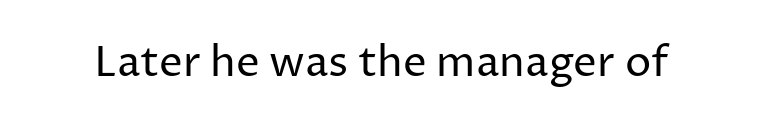
Q: Is the text bold? A: No.
Q: Is the text italic (slanted)? A: No, it is upright.
Q: Is the typeface a serif or a sans-serif typeface? A: Sans-serif.
Q: Is the text underlined? A: No.
Q: Is the spacing between letters normal or unusually wide? A: Normal.
Q: Width (condensed, normal, or wide)? A: Normal.
Q: Stroke contrast? A: Low.
Q: x-height? A: Medium.
Q: Monospaced? A: No.
